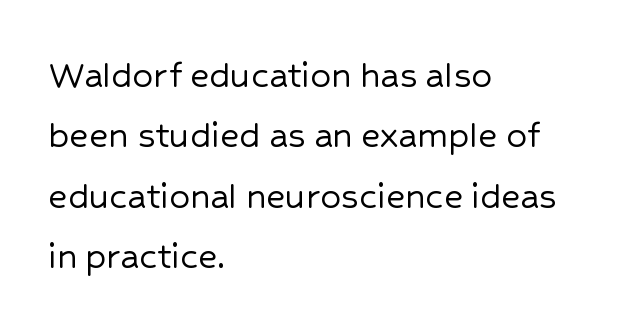
The image shows 41 px sans-serif type, upright; set left-aligned, normal line spacing (1.47x), normal letter spacing, not underlined; low stroke contrast and a medium x-height.
